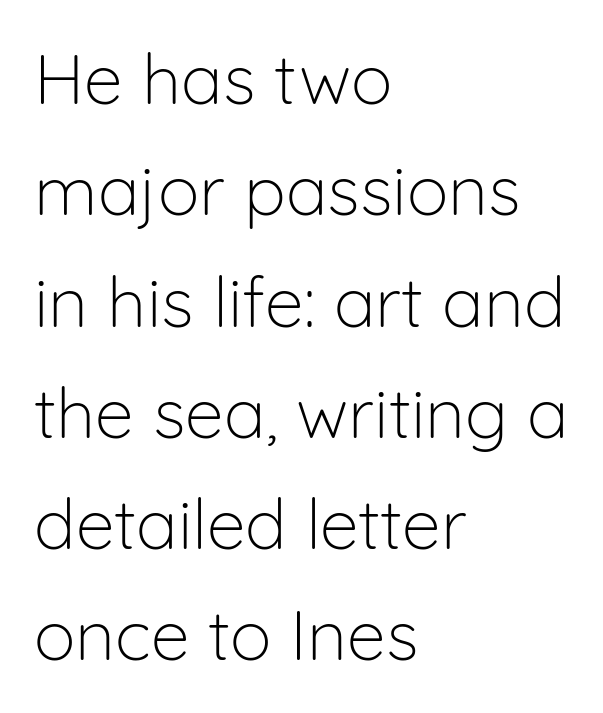
The image shows 70 px light sans-serif type, upright; set left-aligned, normal line spacing (1.59x), normal letter spacing, not underlined; low stroke contrast and a medium x-height.
